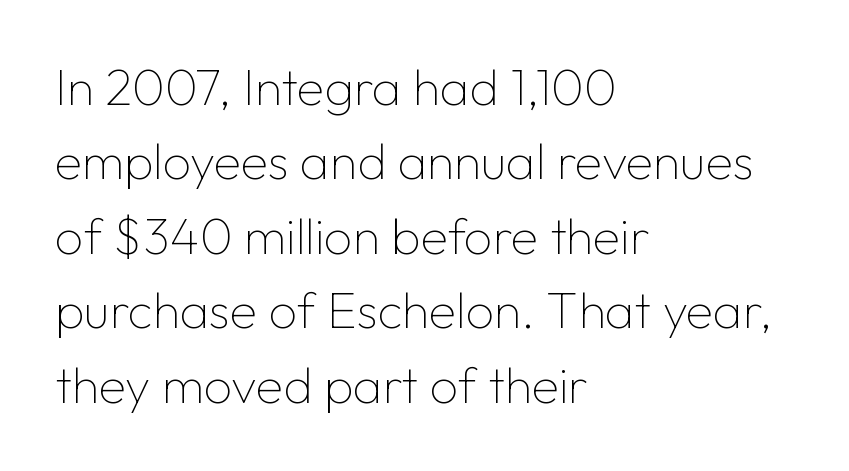
{"serif": "no", "italic": "no", "bold": "no", "weight": "thin", "width": "normal", "stroke_contrast": "low", "x_height": "medium", "monospaced": "no", "underline": "no", "align": "left", "line_spacing": "normal", "line_spacing_ratio": 1.49, "letter_spacing": "normal", "letter_spacing_em": 0.0, "glyph_px": 50}
